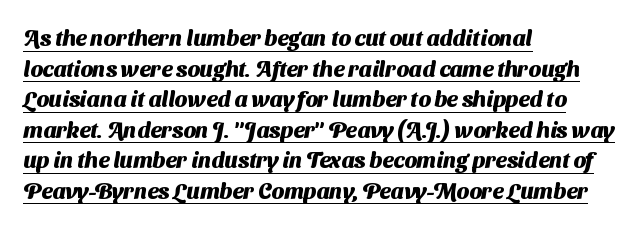
The image shows 22 px bold type; set left-aligned, normal line spacing (1.39x), normal letter spacing, underlined.
